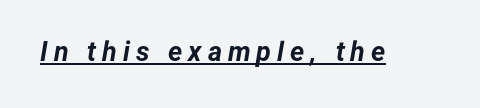
The image shows 27 px bold type, italic (leaning right); set unusually wide letter spacing (+0.22 em), underlined.
